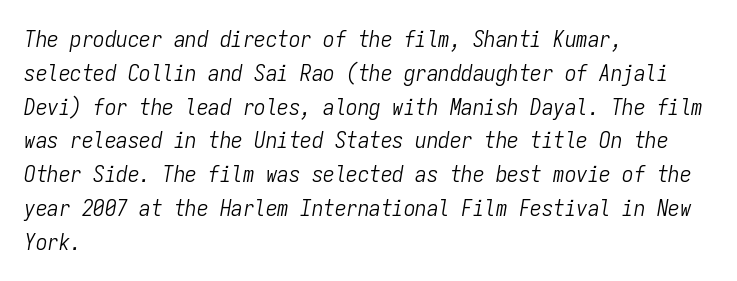
{"italic": "yes", "lean": "right", "slant_degrees": 9, "bold": "no", "underline": "no", "align": "left", "line_spacing": "normal", "line_spacing_ratio": 1.47, "letter_spacing": "normal", "letter_spacing_em": 0.0, "glyph_px": 23}
